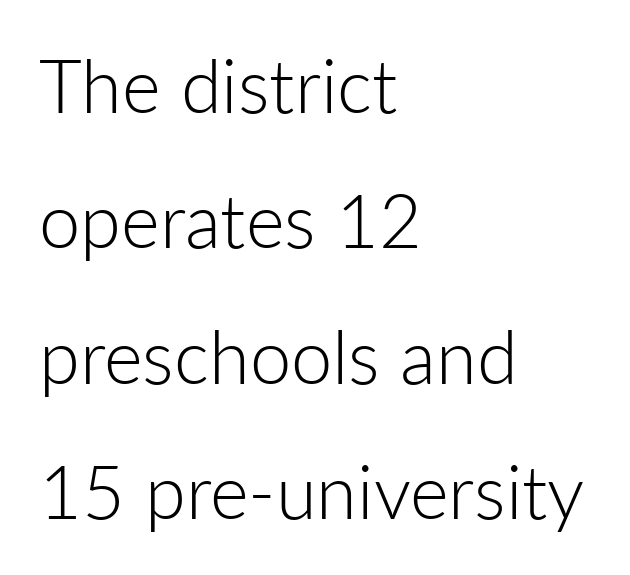
{"serif": "no", "italic": "no", "bold": "no", "weight": "light", "width": "normal", "stroke_contrast": "low", "x_height": "medium", "monospaced": "no", "underline": "no", "align": "left", "line_spacing_ratio": 1.83, "letter_spacing": "normal", "letter_spacing_em": 0.0, "glyph_px": 74}
